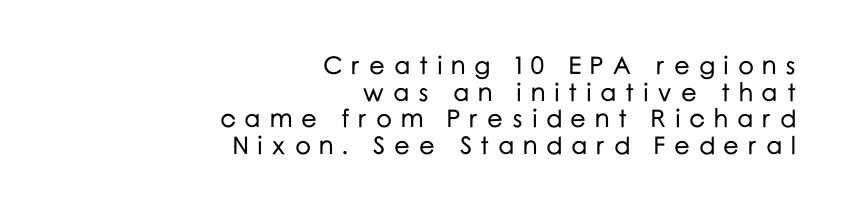
{"italic": "no", "underline": "no", "align": "right", "line_spacing": "tight", "line_spacing_ratio": 1.07, "letter_spacing": "wide", "letter_spacing_em": 0.34, "glyph_px": 25}
